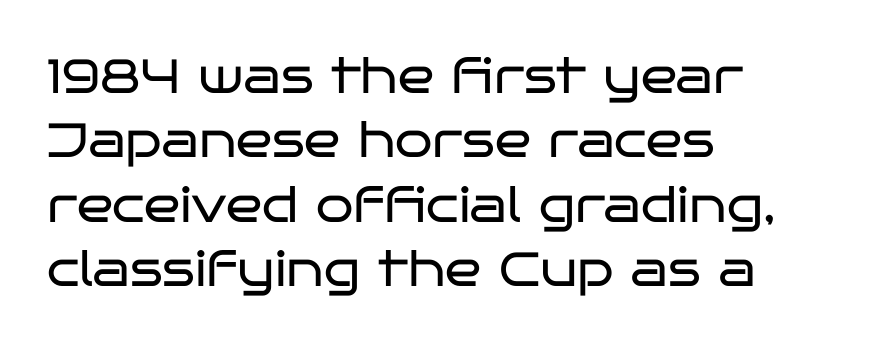
Typeset ragged right — the left edge is the straight one. Is there much room between lines? A standard amount, neither cramped nor airy. The letters advance in unequal steps, a hallmark of proportional type. This rendering employs a face without finishing strokes, i.e., a sans-serif. The gaps between neighbouring characters are ordinary and unremarkable.
